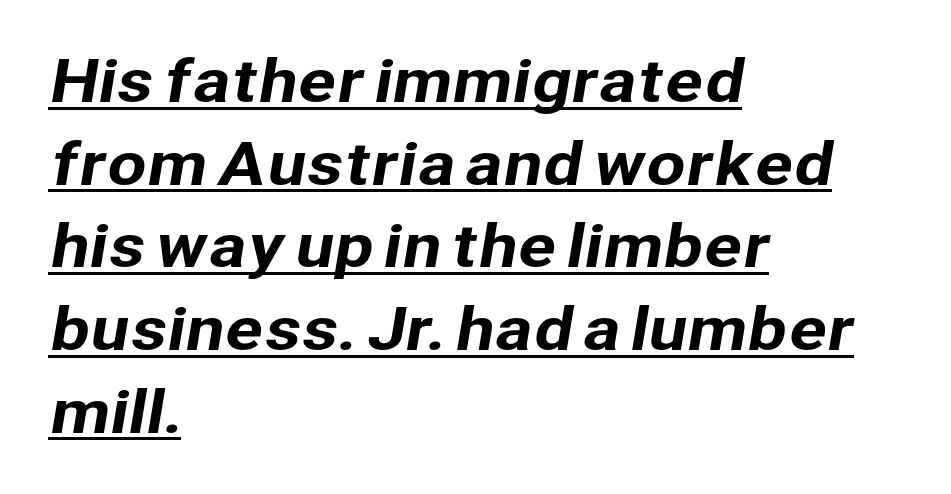
Looks like regular typesetting: each glyph gets only the width it needs. This sample is left-justified, so line endings fall wherever the words run out. This sample keeps an unexceptional amount of space between lines. The typeface chosen for these lines omits serifs.
